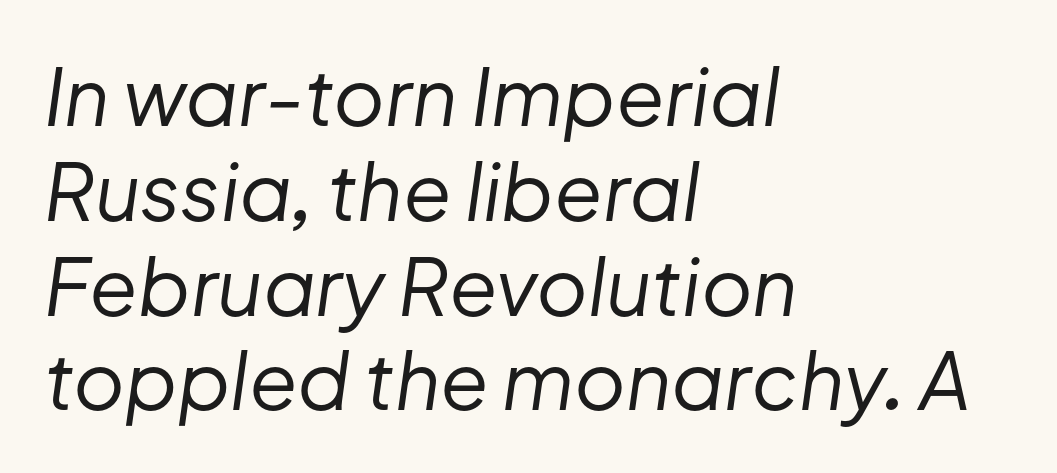
Weight: in the light-to-regular range. Looks like regular typesetting: each glyph gets only the width it needs. The lettering tilts uniformly, giving the passage an italic look. The letterforms sit shoulder to shoulder at normal distance.
